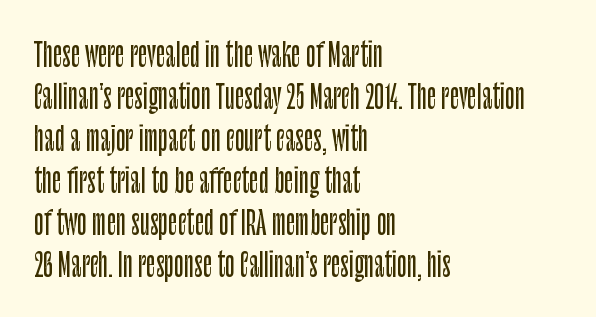
Horizontal alignment here is leftward, the default for most running prose. A sans-serif font was chosen for this passage. Note the varied advance widths — an 'i' is clearly narrower than an 'm'. The axis of the letterforms is exactly vertical. Characters follow at the spacing the type designer built in. The specimen omits any rule beneath the text block's lines.
